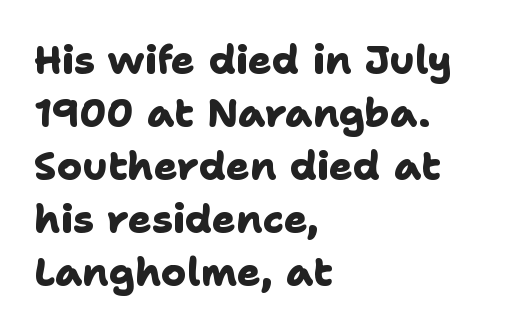
Q: Is the text bold? A: Yes.
Q: Is the typeface a serif or a sans-serif typeface? A: Sans-serif.
Q: Is the text underlined? A: No.
Q: How is the paragraph aligned? A: Left-aligned.
Q: Is the spacing between letters normal or unusually wide? A: Normal.
Q: Is the spacing between lines tight, normal or loose? A: Normal.
Q: Width (condensed, normal, or wide)? A: Normal.
Q: Stroke contrast? A: Low.
Q: x-height? A: Medium.
Q: Monospaced? A: No.
